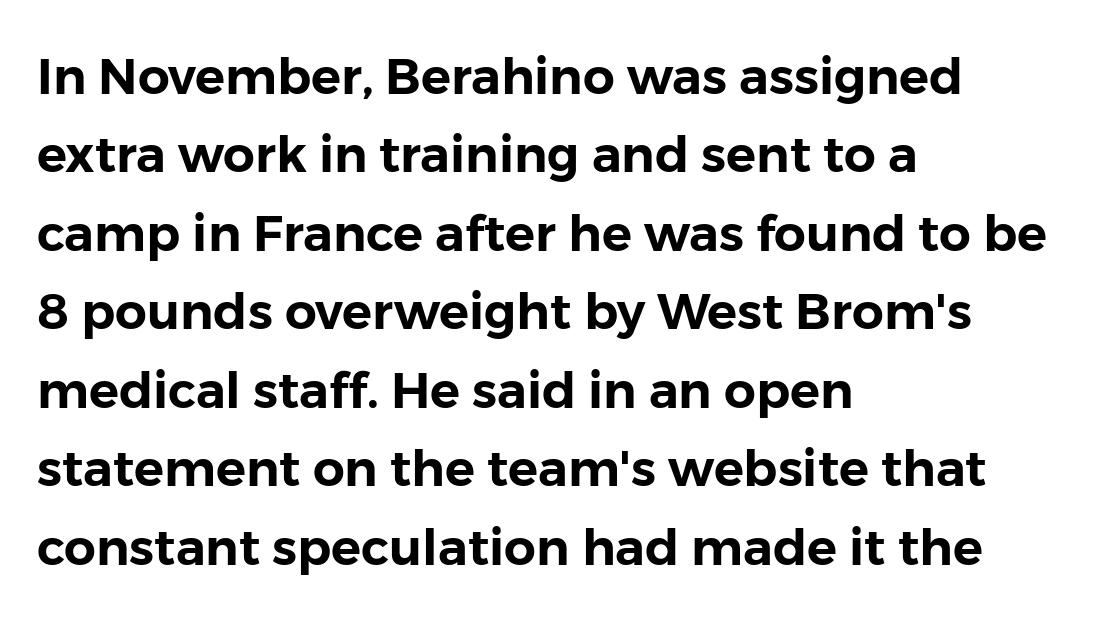
Posture: straight, roman, zero tilt. Note the varied advance widths — an 'i' is clearly narrower than an 'm'. Quick note: interline space is typical. The passage shown is not underscored anywhere. A student would call this left alignment; a typographer would say flush left, rag right.
